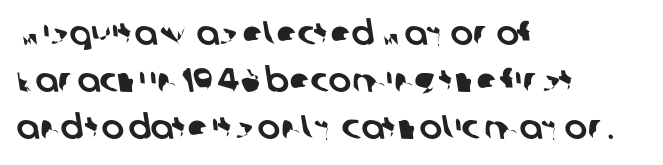
{"serif": "no", "width": "normal", "stroke_contrast": "low", "x_height": "large", "monospaced": "no", "underline": "no", "align": "left", "line_spacing": "normal", "line_spacing_ratio": 1.38, "letter_spacing": "normal", "letter_spacing_em": 0.0, "glyph_px": 34}
